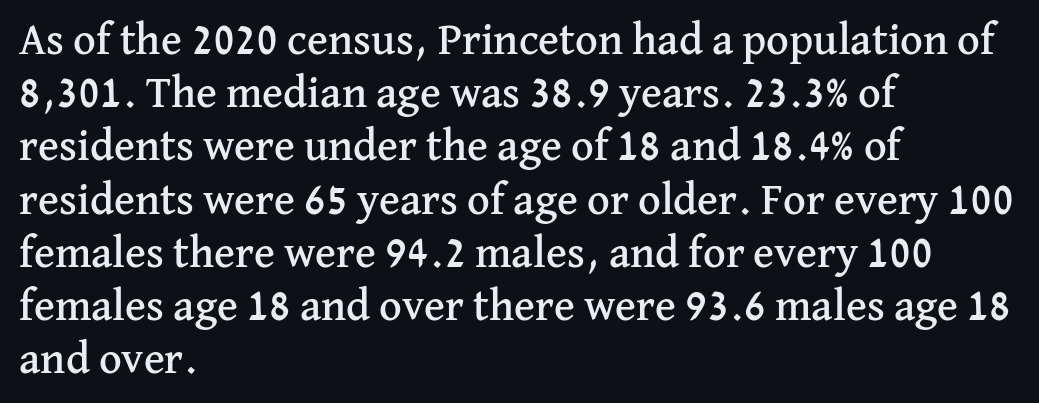
A bare baseline throughout the passage. Examine the stroke ends and you'll spot serifs. Horizontal alignment here is leftward, the default for most running prose. Unlike italic type, these characters show no tilt at all. The face used here is rendered with its standard letterfit.
